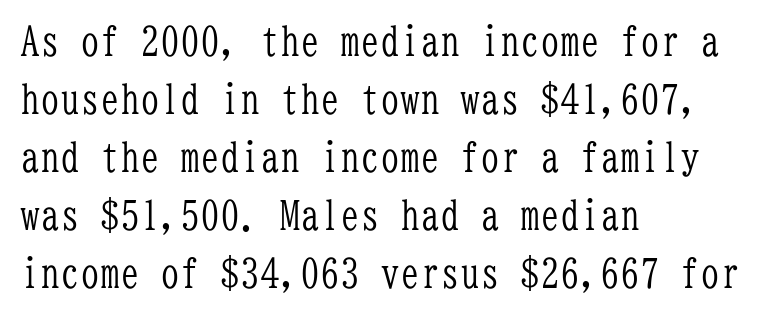
The image shows 40 px light, condensed serif type, upright, monospaced; set left-aligned, normal line spacing (1.45x), normal letter spacing, not underlined; low stroke contrast and a medium x-height.
